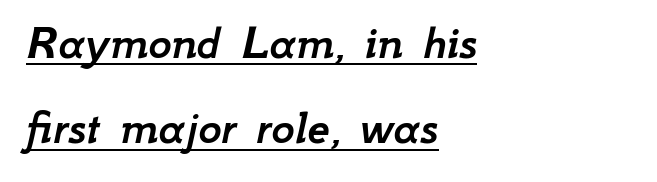
{"italic": "yes", "lean": "right", "slant_degrees": 12, "width": "normal", "stroke_contrast": "low", "x_height": "small", "monospaced": "no", "underline": "yes", "align": "left", "line_spacing_ratio": 1.71, "letter_spacing": "normal", "letter_spacing_em": 0.0, "glyph_px": 50}
